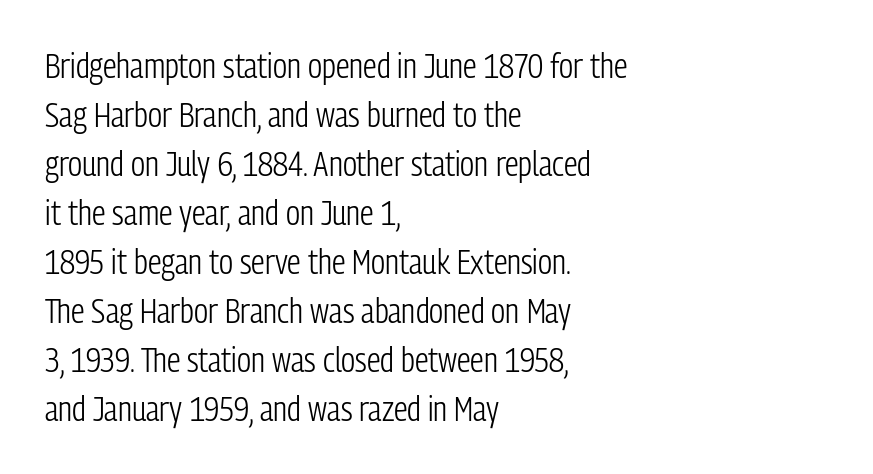
The image shows 34 px light, condensed sans-serif type, upright; set left-aligned, normal line spacing (1.44x), normal letter spacing, not underlined; low stroke contrast and a medium x-height.
